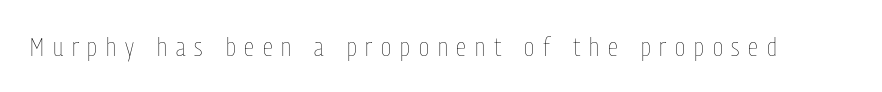
{"italic": "no", "bold": "no", "underline": "no", "letter_spacing": "wide", "letter_spacing_em": 0.34, "glyph_px": 26}
